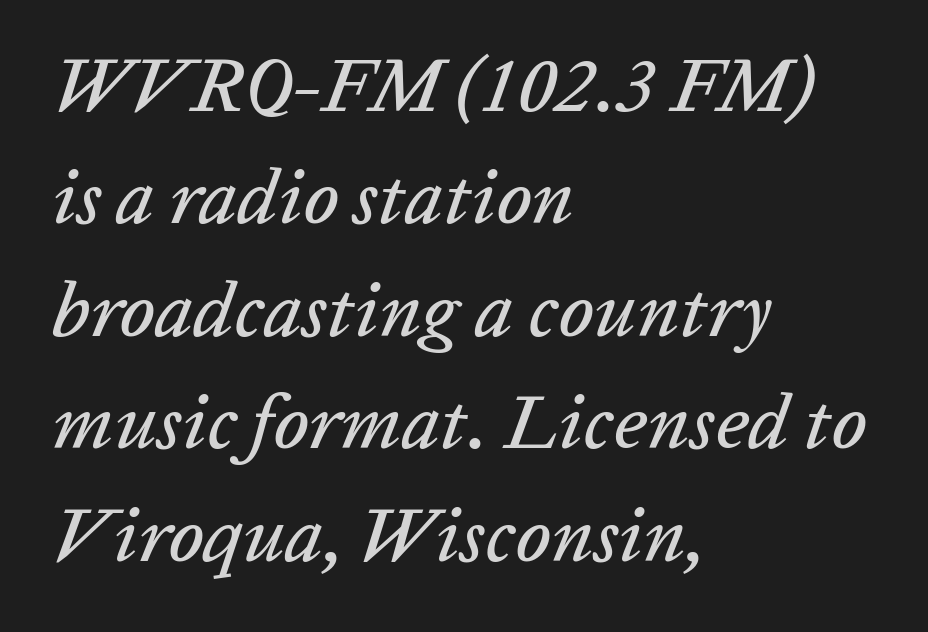
Q: Is the text italic (slanted)? A: Yes, it leans right by about 20 degrees.
Q: Is the text underlined? A: No.
Q: How is the paragraph aligned? A: Left-aligned.
Q: Is the spacing between letters normal or unusually wide? A: Normal.
Q: Is the spacing between lines tight, normal or loose? A: Normal.
Q: Width (condensed, normal, or wide)? A: Normal.
Q: Stroke contrast? A: Low.
Q: x-height? A: Medium.
Q: Monospaced? A: No.
